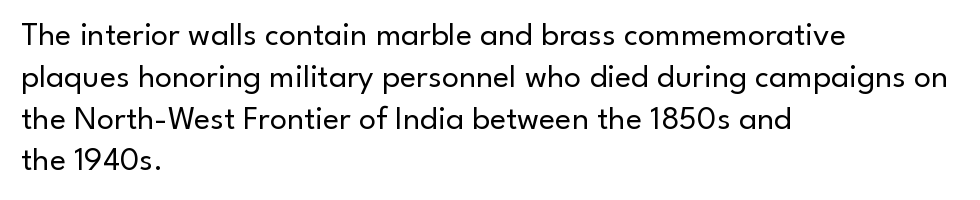
The image shows 34 px regular-weight sans-serif type, upright; set left-aligned, line spacing 1.23x, normal letter spacing, not underlined; low stroke contrast and a small x-height.
